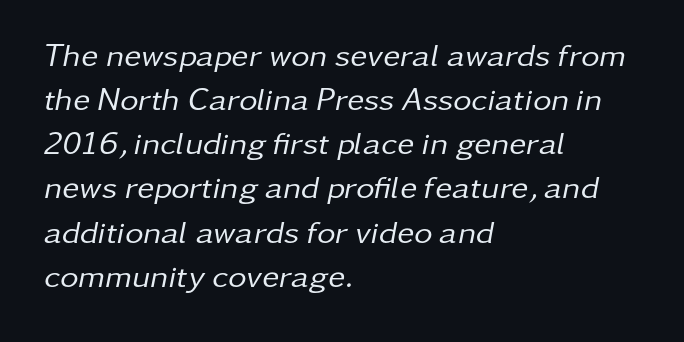
The face used here is proportionally spaced, like ordinary book or web type. Here the glyphs are tracked normally, forming tight word shapes. If you measured baseline to baseline, you'd find a middling distance. Nothing heavy about these letters — not bold at all. Short and long lines alike share a common starting point at left. This is oblique type, the kind used for emphasis or titles.
